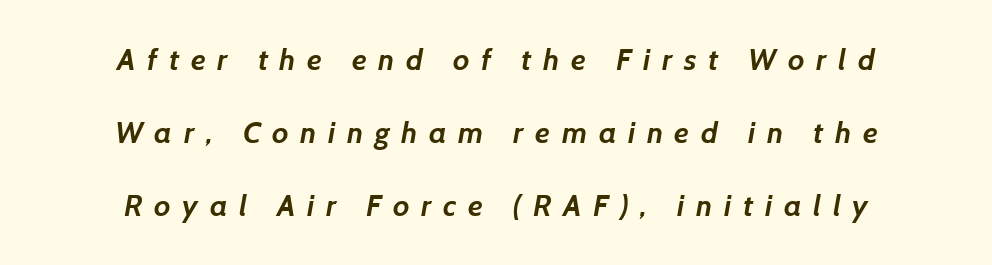
Q: Is the text bold? A: Yes.
Q: Is the typeface a serif or a sans-serif typeface? A: Sans-serif.
Q: Is the text underlined? A: No.
Q: How is the paragraph aligned? A: Centered.
Q: Is the spacing between letters normal or unusually wide? A: Unusually wide.
Q: Is the spacing between lines tight, normal or loose? A: Loose.
Q: Width (condensed, normal, or wide)? A: Normal.
Q: Stroke contrast? A: Low.
Q: x-height? A: Medium.
Q: Monospaced? A: No.
